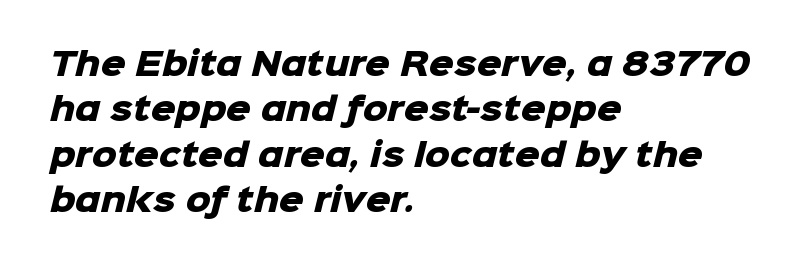
The designer left line spacing at the default. Alignment: flush left. Weight check: bold — yes, fully. Is the letter spacing exaggerated? No — it looks like the ordinary default. The passage shown is typed in a proportional face where columns would drift.
